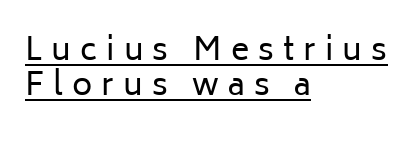
Q: Is the text bold? A: No.
Q: Is the text italic (slanted)? A: No, it is upright.
Q: Is the typeface a serif or a sans-serif typeface? A: Sans-serif.
Q: Is the text underlined? A: Yes.
Q: How is the paragraph aligned? A: Left-aligned.
Q: Is the spacing between letters normal or unusually wide? A: Unusually wide.
Q: Is the spacing between lines tight, normal or loose? A: Tight.
Q: Width (condensed, normal, or wide)? A: Normal.
Q: Stroke contrast? A: Low.
Q: x-height? A: Medium.
Q: Monospaced? A: No.
